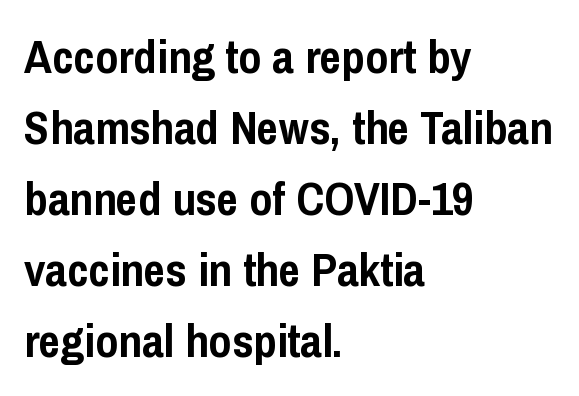
This rendering employs a face without finishing strokes, i.e., a sans-serif. Regular leading. The foot of each line stays bare and open. The face used here is proportionally spaced, like ordinary book or web type.
